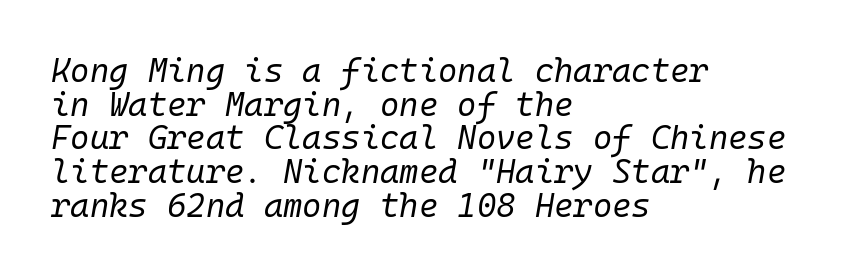
The cut favours lightness, reaching ordinary text weight at its darkest. The glyphs look as if they've been sheared to an angle. The rendering uses typewriter-style spacing with identical character cells. Successive baselines arrive quickly, one right under another.
